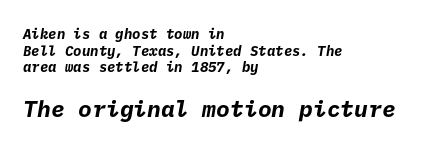
Q: Is the text bold? A: Yes.
Q: Is the text underlined? A: No.
Q: How is the paragraph aligned? A: Left-aligned.
Q: Is the spacing between letters normal or unusually wide? A: Normal.
Q: Which block of text is set in a larger size, the first (top) or the second (bottom)? A: The second (bottom) one.
